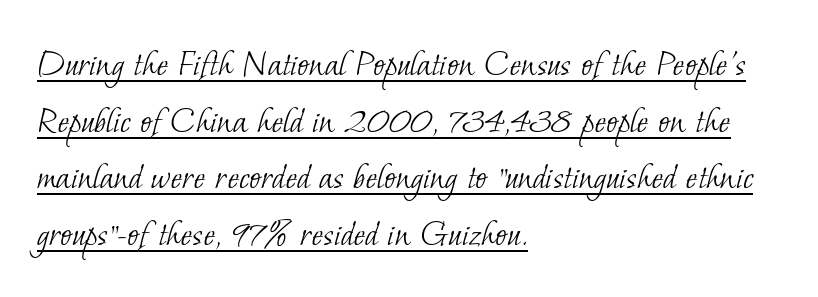
Q: Is the text bold? A: No.
Q: Is the typeface a serif or a sans-serif typeface? A: Serif.
Q: Is the text underlined? A: Yes.
Q: How is the paragraph aligned? A: Left-aligned.
Q: Is the spacing between letters normal or unusually wide? A: Normal.
Q: Is the spacing between lines tight, normal or loose? A: Normal.
Q: Width (condensed, normal, or wide)? A: Normal.
Q: Stroke contrast? A: Low.
Q: x-height? A: Small.
Q: Monospaced? A: No.
